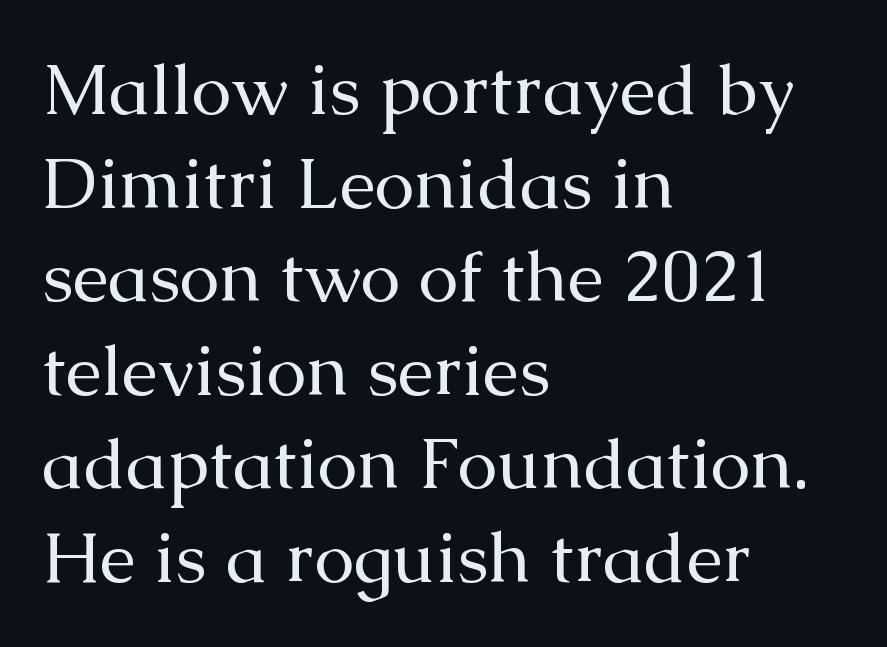
The image shows 72 px regular-weight serif type, upright; set left-aligned, normal line spacing (1.3x), normal letter spacing, not underlined; medium stroke contrast and a medium x-height.
